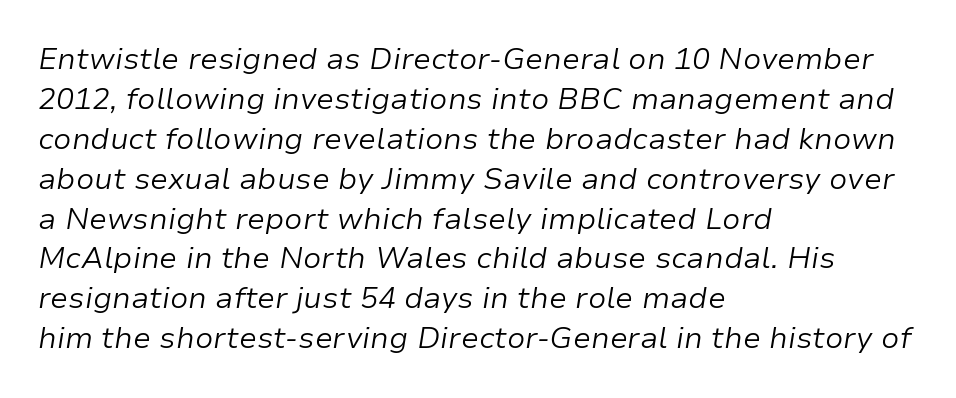
{"italic": "yes", "lean": "right", "slant_degrees": 9, "bold": "no", "weight": "light", "width": "normal", "stroke_contrast": "low", "x_height": "medium", "monospaced": "no", "underline": "no", "align": "left", "line_spacing": "normal", "line_spacing_ratio": 1.33, "letter_spacing": "normal", "letter_spacing_em": 0.0, "glyph_px": 30}
